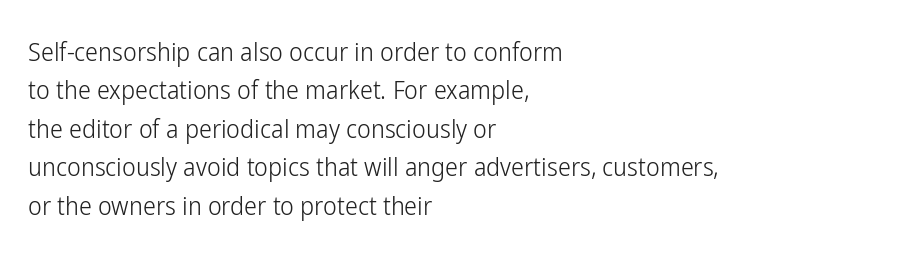
The image shows 26 px text type, upright; set left-aligned, normal line spacing (1.48x), normal letter spacing, not underlined.
